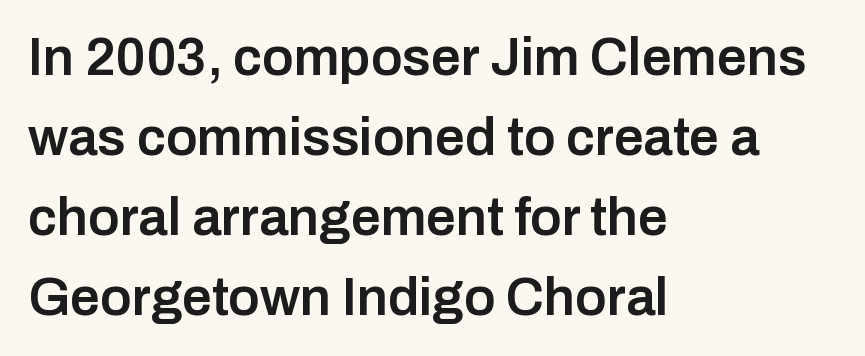
The line-height multiplier appears to be the usual default. The passage shown is semibold, sitting just below true bold. Upright lettering throughout. Do the characters align in a grid? No, the font is proportional.
